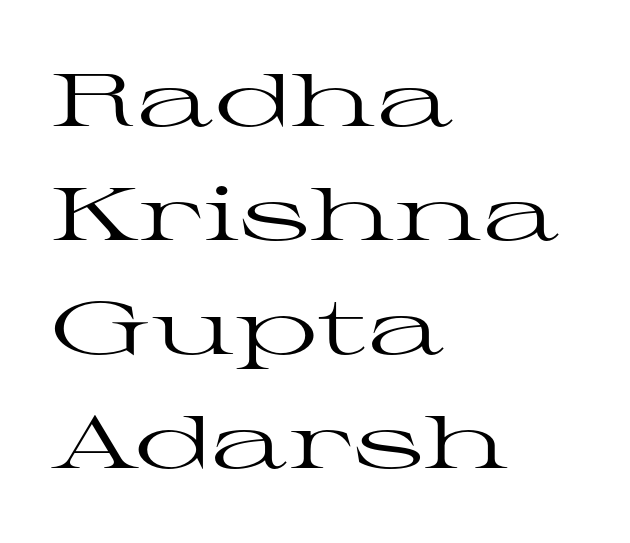
{"serif": "yes", "italic": "no", "bold": "no", "weight": "regular", "width": "wide", "stroke_contrast": "high", "x_height": "medium", "monospaced": "no", "underline": "no", "align": "left", "line_spacing": "normal", "line_spacing_ratio": 1.54, "letter_spacing": "normal", "letter_spacing_em": 0.0, "glyph_px": 74}
